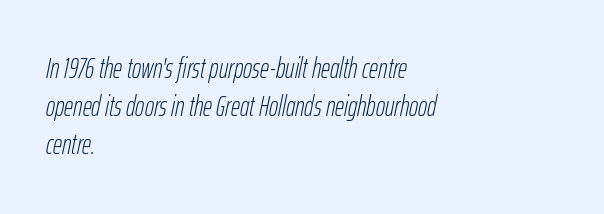
{"italic": "yes", "lean": "right", "slant_degrees": 12, "bold": "no", "weight": "light", "width": "condensed", "stroke_contrast": "low", "x_height": "medium", "monospaced": "no", "underline": "no", "align": "left", "line_spacing": "normal", "line_spacing_ratio": 1.36, "letter_spacing": "normal", "letter_spacing_em": 0.0, "glyph_px": 28}
